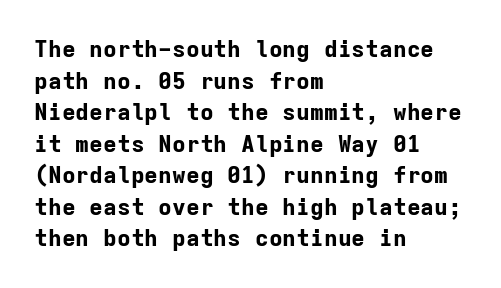
{"italic": "no", "bold": "yes", "underline": "no", "align": "left", "line_spacing": "normal", "line_spacing_ratio": 1.37, "letter_spacing": "normal", "letter_spacing_em": 0.0, "glyph_px": 23}
